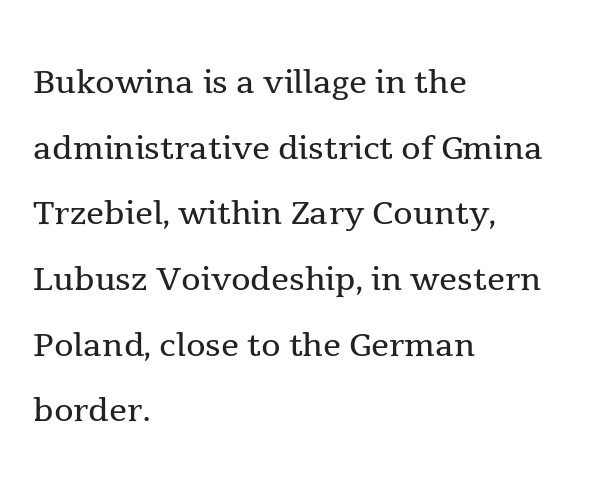
Q: Is the text bold? A: No.
Q: Is the text italic (slanted)? A: No, it is upright.
Q: Is the typeface a serif or a sans-serif typeface? A: Serif.
Q: Is the text underlined? A: No.
Q: How is the paragraph aligned? A: Left-aligned.
Q: Is the spacing between letters normal or unusually wide? A: Normal.
Q: Is the spacing between lines tight, normal or loose? A: Normal.
Q: Width (condensed, normal, or wide)? A: Normal.
Q: x-height? A: Medium.
Q: Monospaced? A: No.
